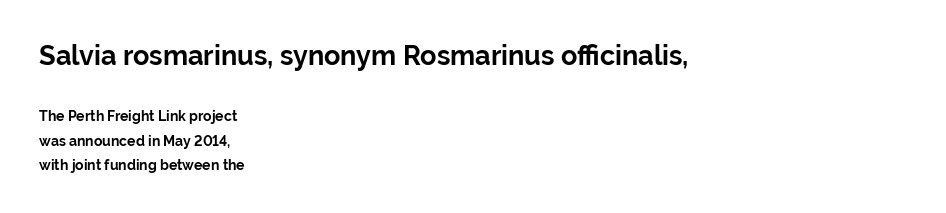
{"italic": "no", "bold": "yes", "underline": "no", "align": "left", "line_spacing_ratio": 1.73, "letter_spacing": "normal", "letter_spacing_em": 0.0, "larger_block": "first", "size_ratio": 1.93, "glyph_px": 27}
